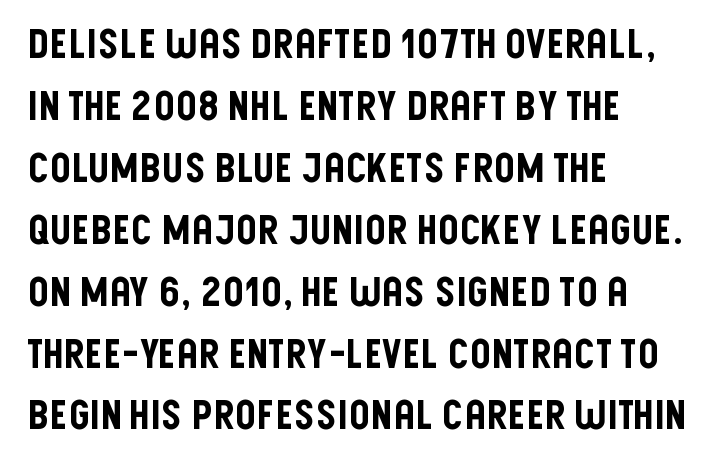
Casual observation: everything's shoved over to the left. Varying glyph widths throughout — classic text-font behaviour. Glance below the letters and you will spot only blank space. The rendering keeps characters at their native spacing. The typeface chosen for these lines omits serifs. The letters stand upright; this is a roman face.
